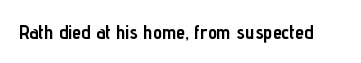
The image shows 20 px bold type, upright; set normal letter spacing, not underlined.
